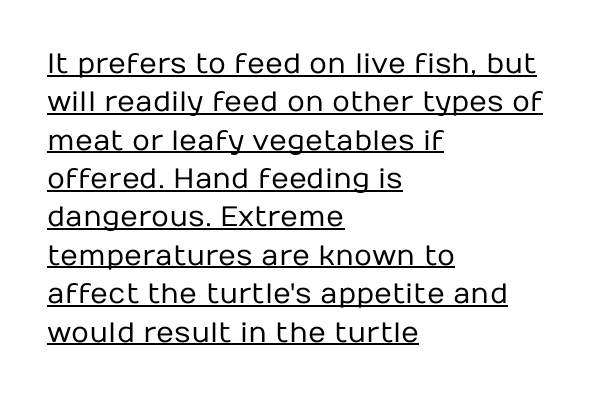
Here the designer chose a conventional face with non-uniform glyph widths. Tracking here is standard; glyphs follow each other at the usual distance. Think standard paragraph weight, or any step lighter than that. The setting favours the left margin, as ordinary paragraphs usually do. Honestly, the underline is the first thing you notice here.
